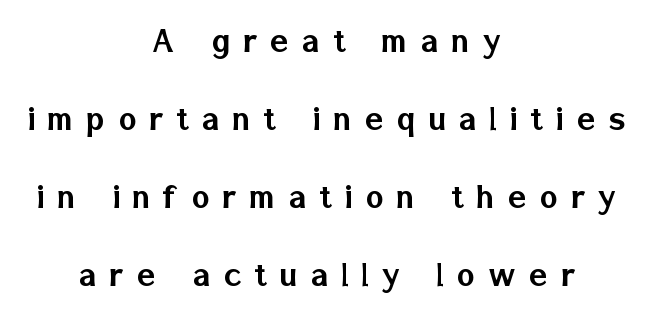
Summary of vertical rhythm: relaxed, with wide interline spacing. Proportional: the letters do not fall into vertical columns. The type sits square on the baseline with zero lean. Spacing between characters has been opened up far beyond the box default. This sample uses a sans-serif face. Clear beneath every line of the passage.
